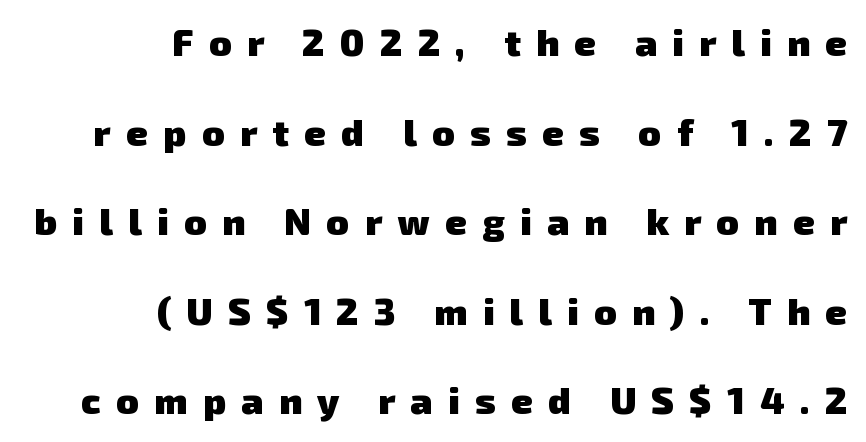
{"serif": "no", "bold": "yes", "weight": "heavy", "width": "normal", "stroke_contrast": "low", "x_height": "medium", "monospaced": "no", "underline": "no", "align": "right", "line_spacing": "loose", "line_spacing_ratio": 2.42, "letter_spacing": "wide", "letter_spacing_em": 0.42, "glyph_px": 37}
